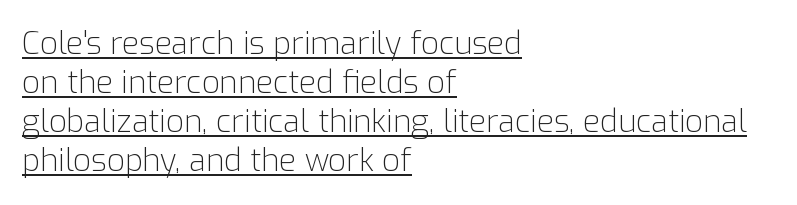
The text block is weighted toward the left margin, trailing off unevenly rightward. If you measured baseline to baseline, you'd find a middling distance. Serifs: no, the terminals of the letterforms are clean. Ordinary non-slanted type is in use. Standard letterfit; no display-style spreading of the glyphs.
